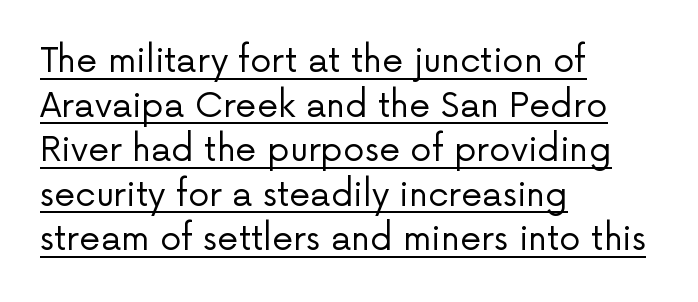
Nope, not italic — everything's standing straight. Inter-character spacing is left at the font's built-in metrics. The rendering shows plain stroke endings on the letterforms — a sans-serif design. Where is the straight margin? On the left. Horizontal bands of white between lines are of average thickness. Looks like regular typesetting: each glyph gets only the width it needs.
